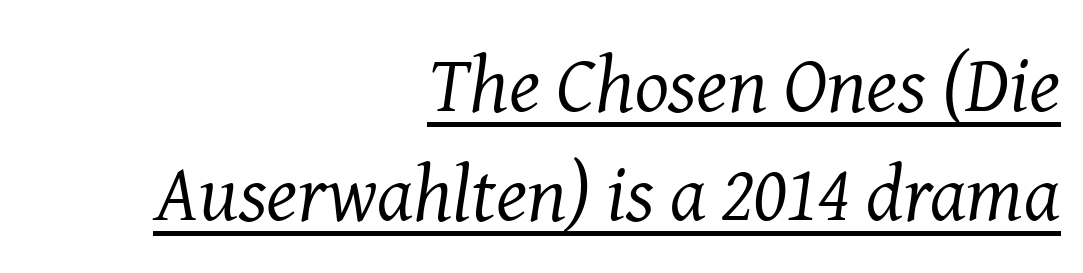
The lines in this sample share a right terminus and differ only in where they begin. The passage shown stacks its lines at a standard gap. Here the designer chose a conventional face with non-uniform glyph widths. Underline: present.
